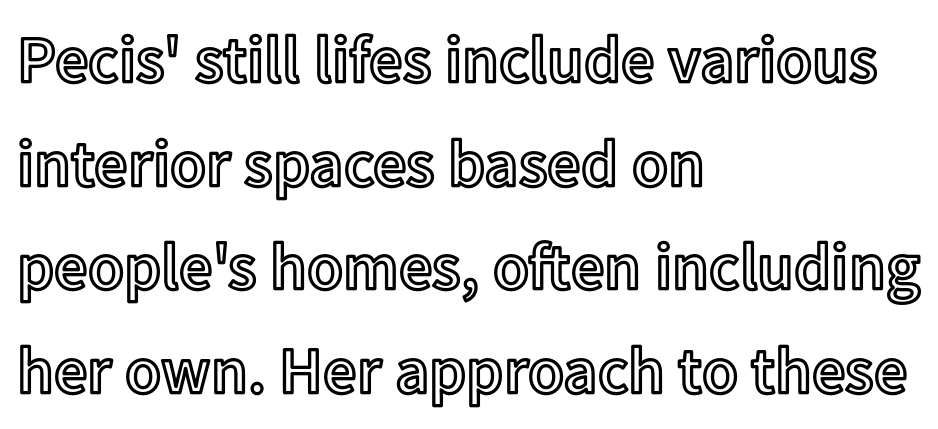
Q: Is the text italic (slanted)? A: No, it is upright.
Q: Is the text underlined? A: No.
Q: How is the paragraph aligned? A: Left-aligned.
Q: Is the spacing between letters normal or unusually wide? A: Normal.
Q: Is the spacing between lines tight, normal or loose? A: Normal.
Q: Width (condensed, normal, or wide)? A: Normal.
Q: x-height? A: Medium.
Q: Monospaced? A: No.
